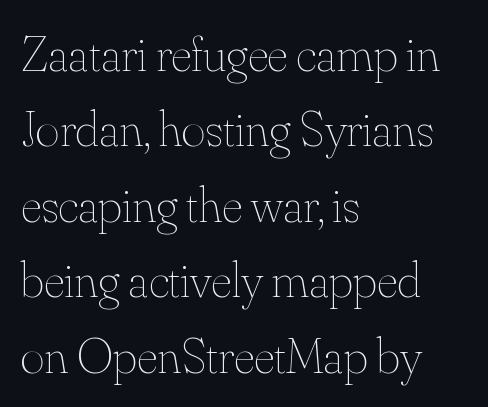
Does the lettering tilt? It doesn't — this is upright. Anything drawn beneath the words? Only blank space. The rag falls on the right side of this text block. Looks like regular typesetting: each glyph gets only the width it needs. The leading is moderate, giving the passage an even texture.
